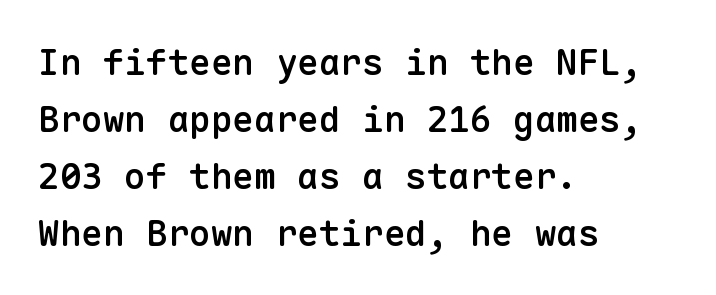
The image shows 36 px semibold sans-serif type, upright, monospaced; set left-aligned, normal line spacing (1.58x), normal letter spacing, not underlined; low stroke contrast and a medium x-height.
